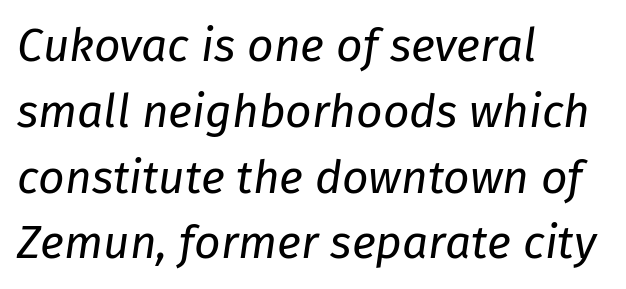
The image shows 46 px regular-weight type, italic (leaning right); set left-aligned, normal line spacing (1.43x), normal letter spacing, not underlined; low stroke contrast and a medium x-height.
